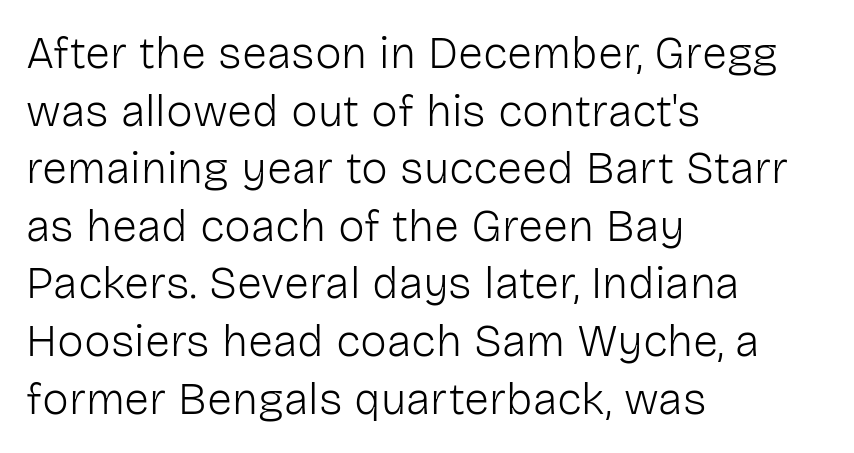
Weight: regular or lighter. The type family on display is of the sans-serif kind. Ordinary non-slanted type is in use. Default kerning and tracking; the words read as compact shapes. The passage shown is not underscored anywhere.
